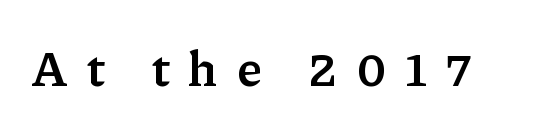
The type sits square on the baseline with zero lean. The rendering inserts visible extra space after every character. Small tapered or slab feet sit at the stroke ends, so this counts as serif. Is this a fixed-width face? No — the glyphs have proportional, varying widths. What weight is shown? A full bold with thick strokes.
